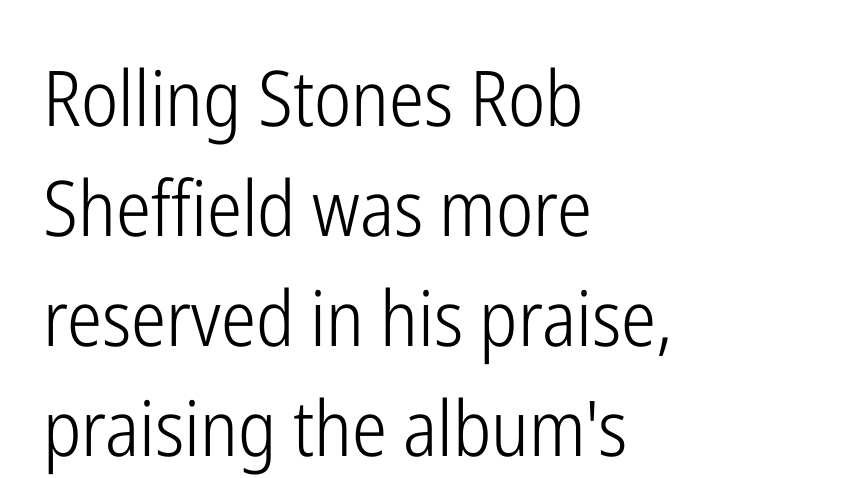
The weight tops out at a normal text grade. Examine the stroke ends and you'll find no serifs. No italicization has been applied; the sample stays upright. Check the space under the baseline: it is left empty.
